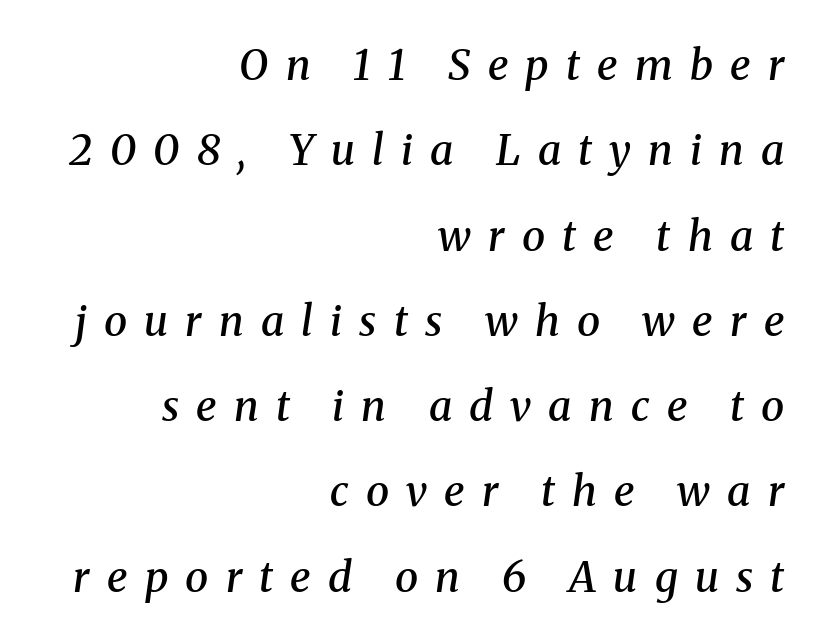
The image shows 42 px semibold serif type, italic (leaning right); set right-aligned, loose line spacing (2.03x), unusually wide letter spacing (+0.41 em), not underlined; medium stroke contrast and a medium x-height.
